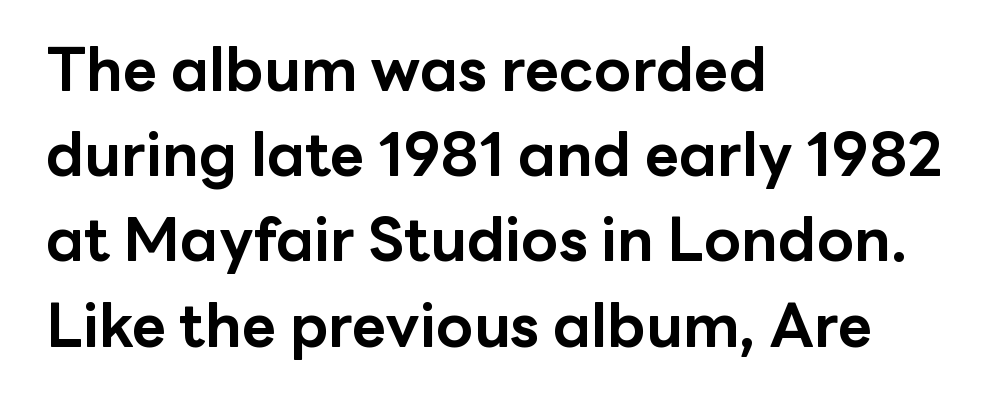
{"serif": "no", "italic": "no", "bold": "yes", "weight": "bold", "width": "normal", "stroke_contrast": "low", "x_height": "medium", "monospaced": "no", "underline": "no", "align": "left", "line_spacing": "normal", "line_spacing_ratio": 1.42, "letter_spacing": "normal", "letter_spacing_em": 0.0, "glyph_px": 60}
